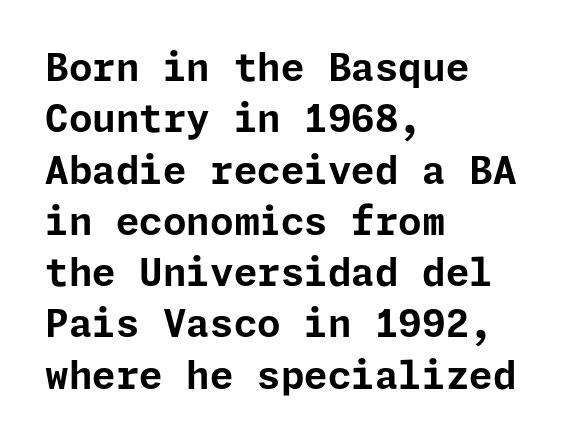
{"serif": "no", "italic": "no", "bold": "yes", "weight": "bold", "width": "normal", "stroke_contrast": "low", "x_height": "medium", "underline": "no", "align": "left", "line_spacing": "normal", "line_spacing_ratio": 1.35, "letter_spacing": "normal", "letter_spacing_em": 0.0, "glyph_px": 38}
